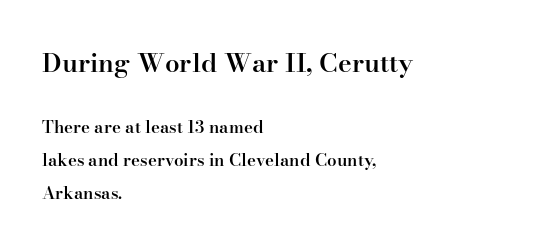
The image shows 26 px text type, upright; set left-aligned, loose line spacing (1.94x), normal letter spacing, not underlined; the first (top) block is 1.53x larger.
